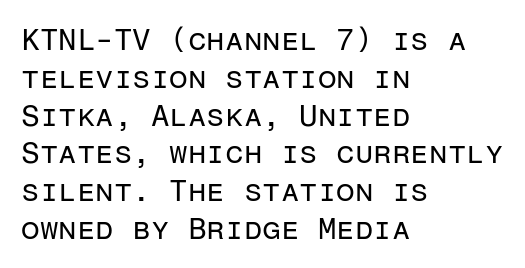
Q: Is the text bold? A: No.
Q: Is the text italic (slanted)? A: No, it is upright.
Q: Is the typeface a serif or a sans-serif typeface? A: Sans-serif.
Q: Is the text underlined? A: No.
Q: How is the paragraph aligned? A: Left-aligned.
Q: Is the spacing between letters normal or unusually wide? A: Normal.
Q: Is the spacing between lines tight, normal or loose? A: Normal.
Q: Width (condensed, normal, or wide)? A: Normal.
Q: Stroke contrast? A: Low.
Q: x-height? A: Medium.
Q: Monospaced? A: Yes.
